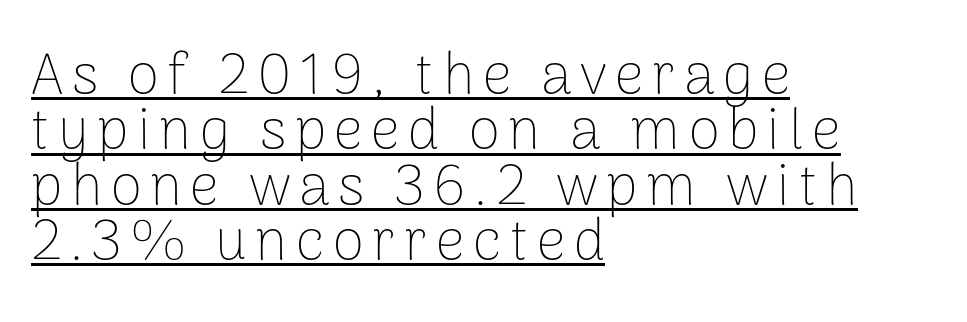
The letters stand upright; this is a roman face. A classic flush-left, rag-right setting is used for this passage. The strokes are not fattened; the text isn't bold. The line-height multiplier appears low, near solid setting. The designer went with a sans here, leaving each stem footless. You can see a thin bar hugging the bottom of the glyphs.
